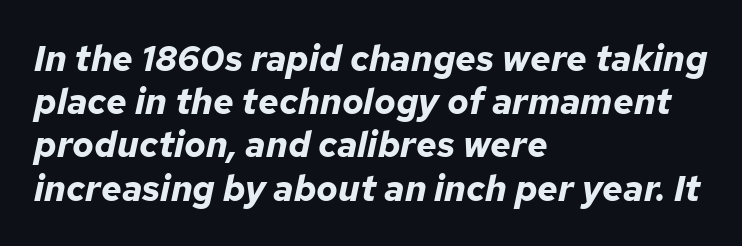
The text carries the slant typical of an italic or oblique font. The passage is arranged the way most books set body copy — flush left. Strokes here are thick enough to call this a true bold. Letter spacing: default. Varying glyph widths throughout — classic text-font behaviour.
